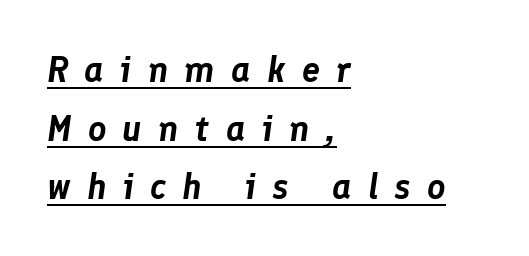
{"italic": "yes", "lean": "right", "slant_degrees": 8, "width": "normal", "stroke_contrast": "low", "x_height": "medium", "monospaced": "no", "underline": "yes", "align": "left", "line_spacing": "normal", "line_spacing_ratio": 1.63, "letter_spacing": "wide", "letter_spacing_em": 0.45, "glyph_px": 36}
